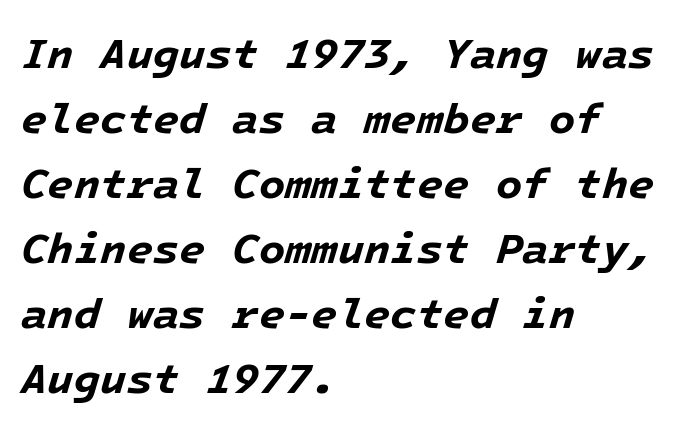
Would a proofreader flag this as italicized? Yes. Horizontally, the lines are justified to the leading edge only. Descenders hang freely into open space. The passage shown has conventional tracking throughout. These lines carry a lot of weight — the face is fully bold. Summary of vertical rhythm: regular, with standard interline spacing.
